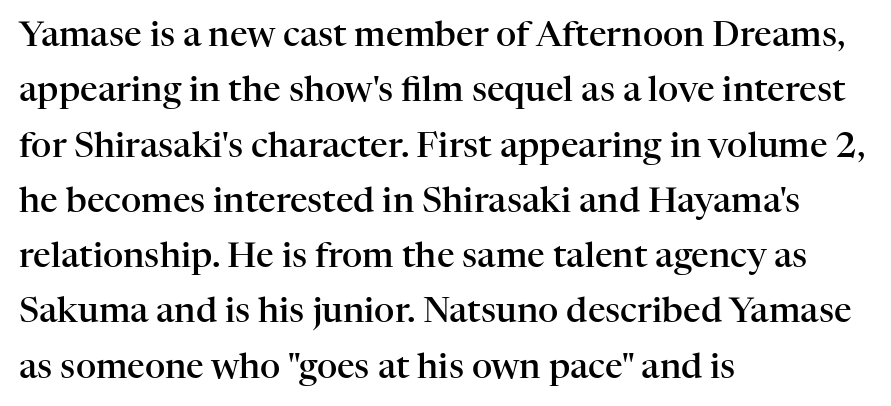
{"serif": "yes", "italic": "no", "bold": "semi", "weight": "semibold", "width": "normal", "stroke_contrast": "high", "x_height": "medium", "monospaced": "no", "underline": "no", "align": "left", "line_spacing": "normal", "line_spacing_ratio": 1.58, "letter_spacing": "normal", "letter_spacing_em": 0.0, "glyph_px": 35}
